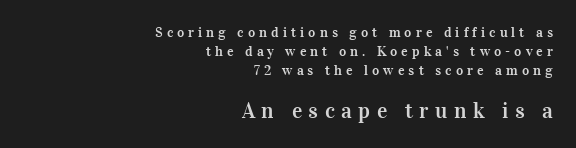
Q: Is the text italic (slanted)? A: No, it is upright.
Q: Is the text underlined? A: No.
Q: How is the paragraph aligned? A: Right-aligned.
Q: Is the spacing between letters normal or unusually wide? A: Unusually wide.
Q: Is the spacing between lines tight, normal or loose? A: Normal.
Q: Which block of text is set in a larger size, the first (top) or the second (bottom)? A: The second (bottom) one.
